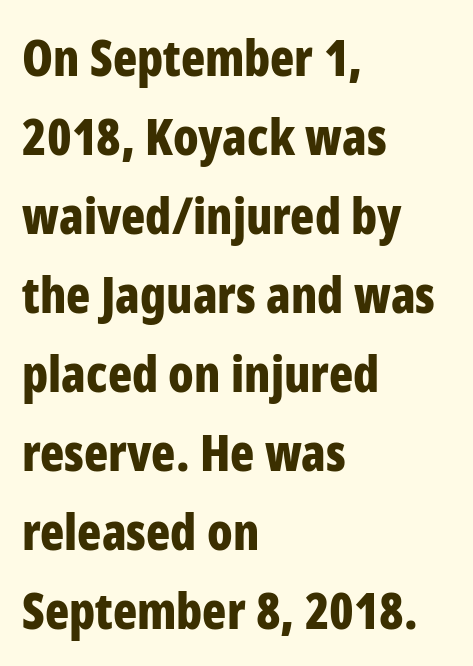
Q: Is the text bold? A: Yes.
Q: Is the text italic (slanted)? A: No, it is upright.
Q: Is the typeface a serif or a sans-serif typeface? A: Sans-serif.
Q: Is the text underlined? A: No.
Q: How is the paragraph aligned? A: Left-aligned.
Q: Is the spacing between letters normal or unusually wide? A: Normal.
Q: Is the spacing between lines tight, normal or loose? A: Normal.
Q: Width (condensed, normal, or wide)? A: Condensed.
Q: Stroke contrast? A: Low.
Q: x-height? A: Medium.
Q: Monospaced? A: No.
